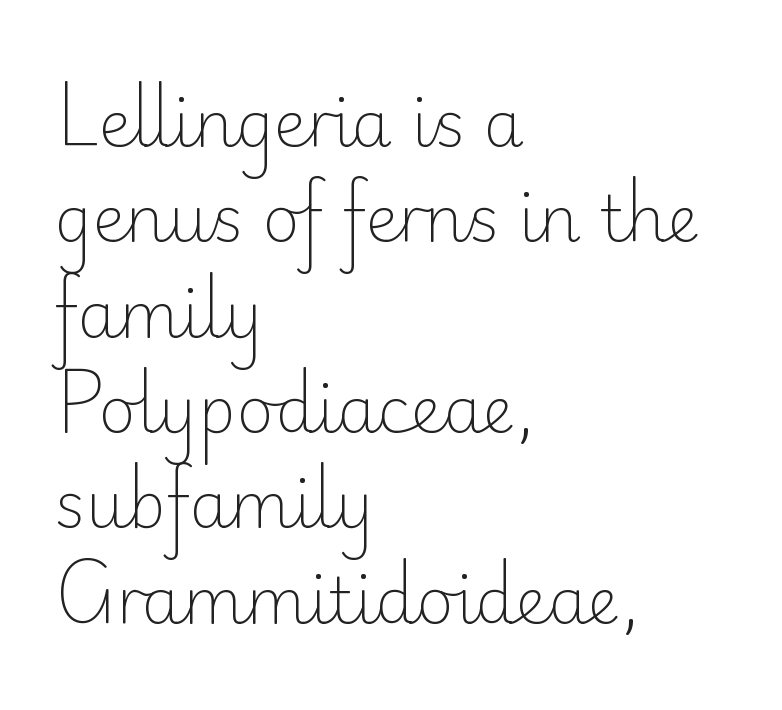
The zone under the glyphs is completely vacant. One glance says typical: line gaps are just what's usual. The face used here is proportionally spaced, like ordinary book or web type. No extra ink here — the face is not bold. Observe the ordinary spacing: letters are neighbours, not strangers.
